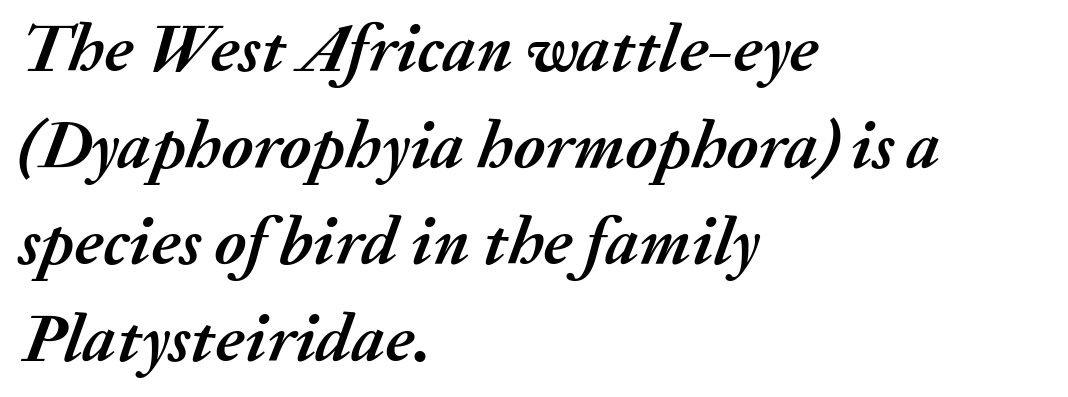
{"italic": "yes", "lean": "right", "slant_degrees": 20, "bold": "yes", "weight": "semibold", "width": "normal", "stroke_contrast": "medium", "x_height": "medium", "monospaced": "no", "underline": "no", "align": "left", "line_spacing": "normal", "line_spacing_ratio": 1.42, "letter_spacing": "normal", "letter_spacing_em": 0.0, "glyph_px": 68}
